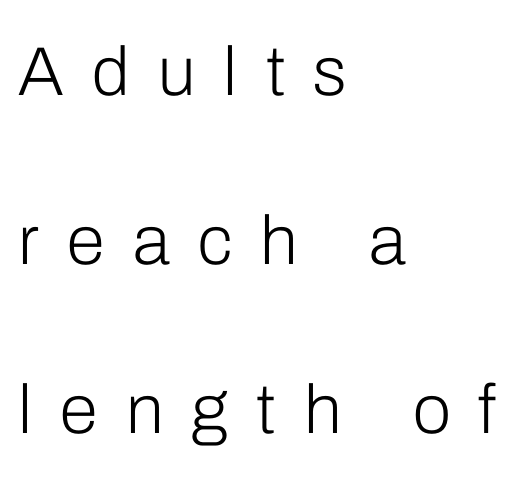
The image shows 69 px light sans-serif type, upright; set left-aligned, loose line spacing (2.45x), unusually wide letter spacing (+0.41 em), not underlined; low stroke contrast and a medium x-height.
